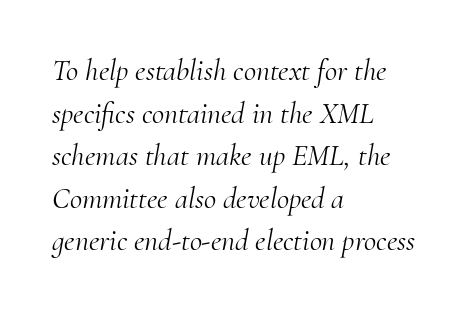
{"serif": "yes", "italic": "yes", "lean": "right", "slant_degrees": 10, "bold": "no", "weight": "light", "width": "normal", "stroke_contrast": "medium", "x_height": "small", "monospaced": "no", "underline": "no", "align": "left", "line_spacing": "normal", "line_spacing_ratio": 1.42, "letter_spacing": "normal", "letter_spacing_em": 0.0, "glyph_px": 30}
